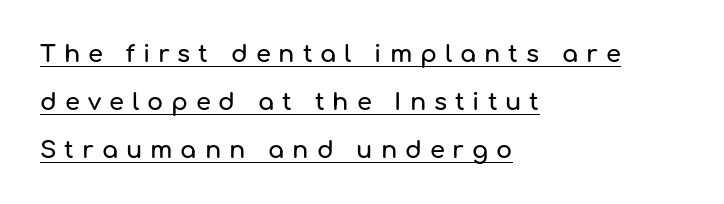
Q: Is the text italic (slanted)? A: No, it is upright.
Q: Is the text underlined? A: Yes.
Q: How is the paragraph aligned? A: Left-aligned.
Q: Is the spacing between letters normal or unusually wide? A: Unusually wide.
Q: Is the spacing between lines tight, normal or loose? A: Loose.
